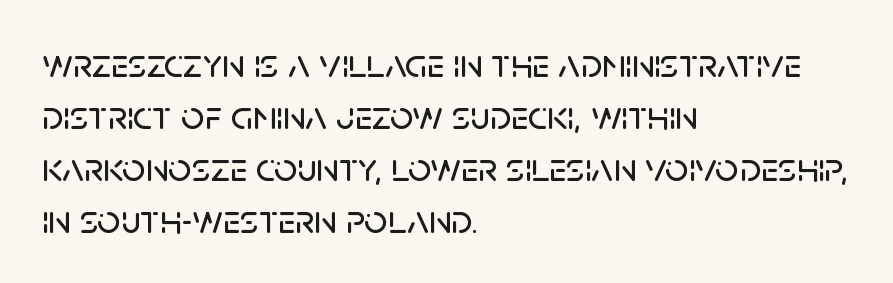
The image shows 41 px sans-serif type, upright; set left-aligned, normal line spacing (1.27x), normal letter spacing, not underlined; low stroke contrast and a large x-height.
